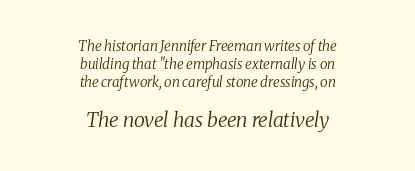
Q: Is the text bold? A: No.
Q: Is the text italic (slanted)? A: Yes, it leans right by about 8 degrees.
Q: Is the text underlined? A: No.
Q: How is the paragraph aligned? A: Centered.
Q: Is the spacing between letters normal or unusually wide? A: Normal.
Q: Is the spacing between lines tight, normal or loose? A: Normal.
Q: Which block of text is set in a larger size, the first (top) or the second (bottom)? A: The second (bottom) one.
